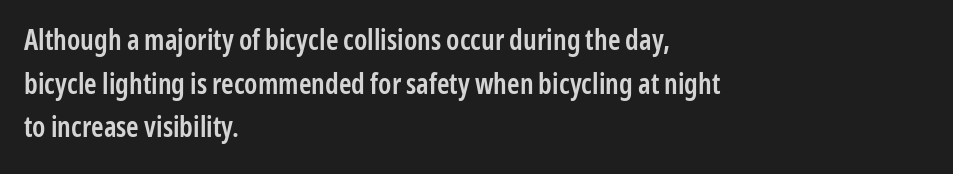
Proportional: the letters do not fall into vertical columns. The glyphs have the mass of a demibold cut, below bold. If you drew a line through each stem, it would be perfectly vertical. Horizontal alignment here is leftward, the default for most running prose. The tracking reads as untouched default to a designer's eye.
